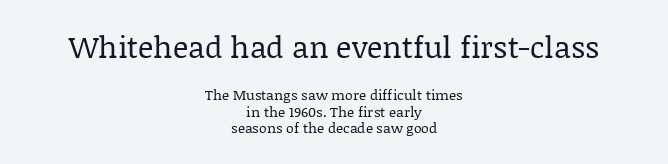
Q: Is the text bold? A: No.
Q: Is the text italic (slanted)? A: No, it is upright.
Q: Is the typeface a serif or a sans-serif typeface? A: Serif.
Q: Is the text underlined? A: No.
Q: How is the paragraph aligned? A: Centered.
Q: Is the spacing between letters normal or unusually wide? A: Normal.
Q: Which block of text is set in a larger size, the first (top) or the second (bottom)? A: The first (top) one.
Q: Width (condensed, normal, or wide)? A: Normal.
Q: Stroke contrast? A: Low.
Q: x-height? A: Large.
Q: Monospaced? A: No.
